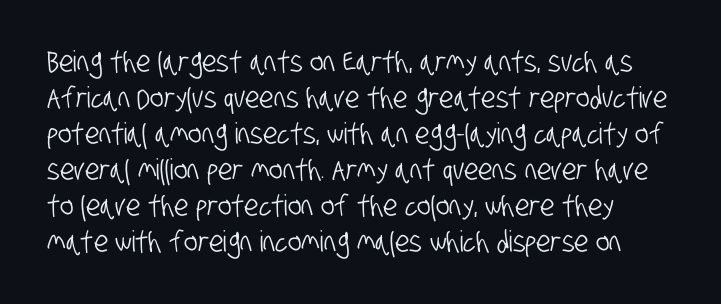
The image shows 29 px condensed sans-serif type; set line spacing 1.24x, normal letter spacing, not underlined; low stroke contrast and a large x-height.
